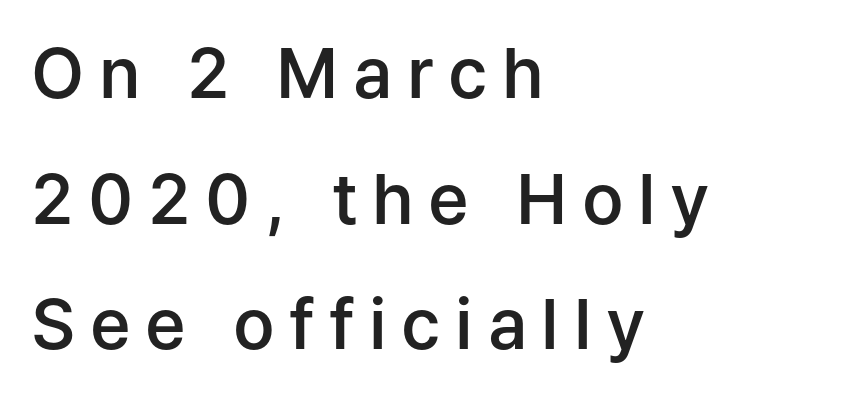
{"serif": "no", "italic": "no", "bold": "semi", "weight": "semibold", "width": "normal", "stroke_contrast": "low", "x_height": "medium", "monospaced": "no", "underline": "no", "align": "left", "line_spacing_ratio": 1.82, "letter_spacing": "wide", "letter_spacing_em": 0.21, "glyph_px": 69}
